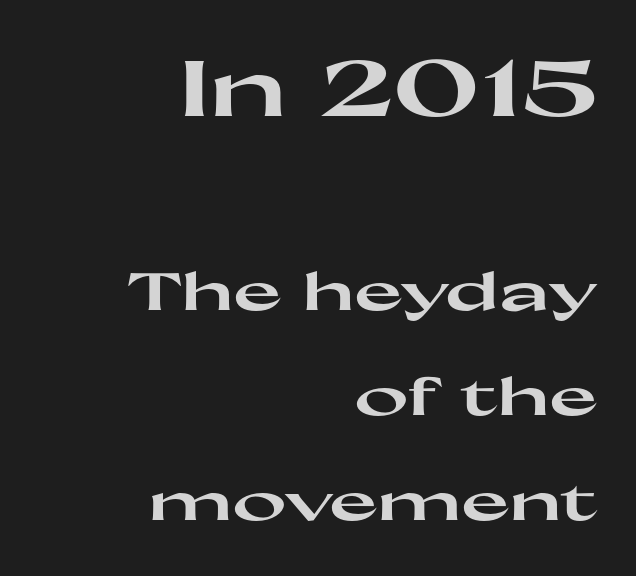
The image shows 78 px heavy, wide sans-serif type, upright; set right-aligned, loose line spacing (2.02x), normal letter spacing, not underlined; the first (top) block is 1.5x larger; high stroke contrast and a medium x-height.
